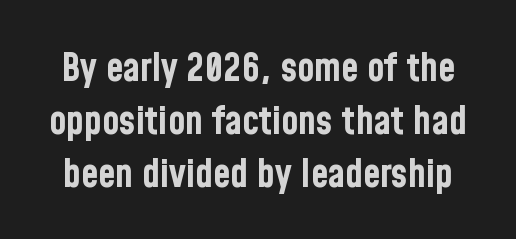
Q: Is the text bold? A: Yes.
Q: Is the text italic (slanted)? A: No, it is upright.
Q: Is the typeface a serif or a sans-serif typeface? A: Sans-serif.
Q: Is the text underlined? A: No.
Q: Is the spacing between letters normal or unusually wide? A: Normal.
Q: Is the spacing between lines tight, normal or loose? A: Normal.
Q: Width (condensed, normal, or wide)? A: Condensed.
Q: Stroke contrast? A: Low.
Q: x-height? A: Medium.
Q: Monospaced? A: No.
